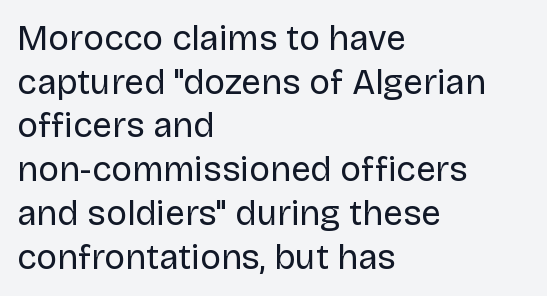
{"serif": "no", "italic": "no", "bold": "no", "weight": "regular", "width": "normal", "stroke_contrast": "low", "x_height": "large", "monospaced": "no", "underline": "no", "align": "left", "line_spacing": "normal", "line_spacing_ratio": 1.25, "letter_spacing": "normal", "letter_spacing_em": 0.0, "glyph_px": 35}
